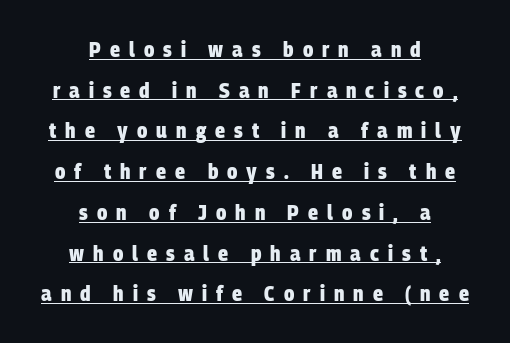
Display-style spreading of the glyphs; the letterfit is very open. A great deal of white space separates one row of letters from the next. Layout note: lines centered. Its strokes are broad and dark, the hallmark of bold type.
